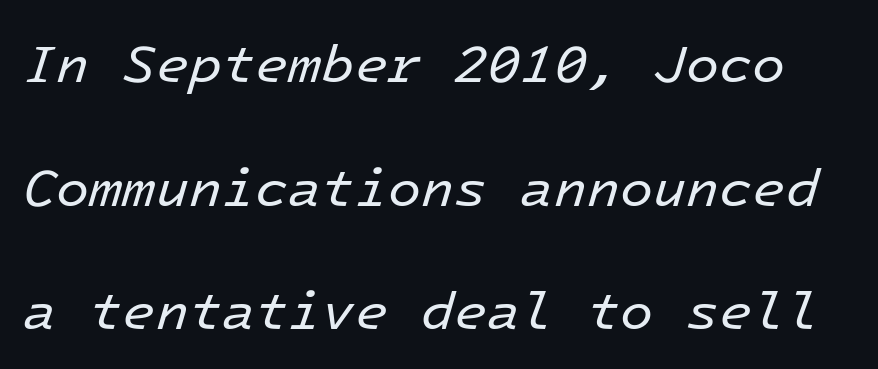
A typesetter would call this leading open, well beyond the default. Clear beneath every line of the passage. Spacing verdict: monospaced, one width for all characters. Observe the lean: these are italic letterforms. A light-to-regular cut is what we see here. No extra tracking has been applied to these lines.
